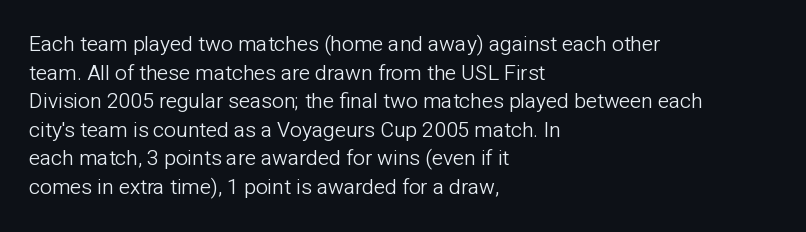
Q: Is the text bold? A: No.
Q: Is the text italic (slanted)? A: No, it is upright.
Q: Is the text underlined? A: No.
Q: How is the paragraph aligned? A: Left-aligned.
Q: Is the spacing between letters normal or unusually wide? A: Normal.
Q: Is the spacing between lines tight, normal or loose? A: Normal.
